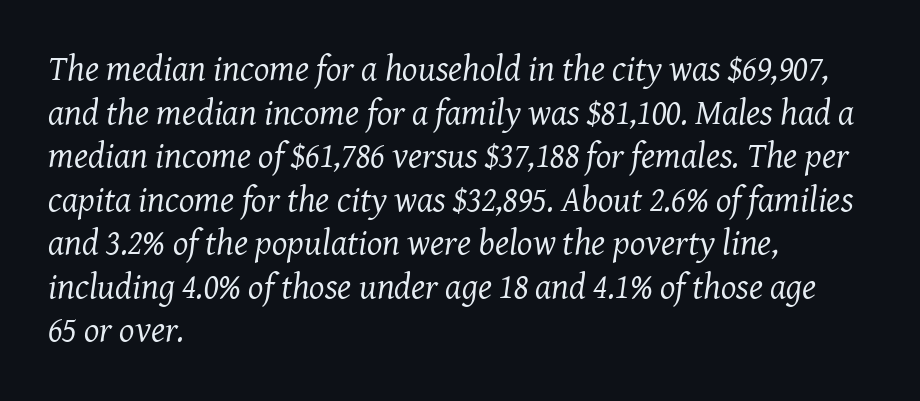
{"serif": "yes", "italic": "yes", "lean": "right", "slant_degrees": 8, "bold": "no", "weight": "regular", "width": "normal", "stroke_contrast": "medium", "x_height": "medium", "monospaced": "no", "underline": "no", "align": "left", "line_spacing_ratio": 1.21, "letter_spacing": "normal", "letter_spacing_em": 0.0, "glyph_px": 36}
